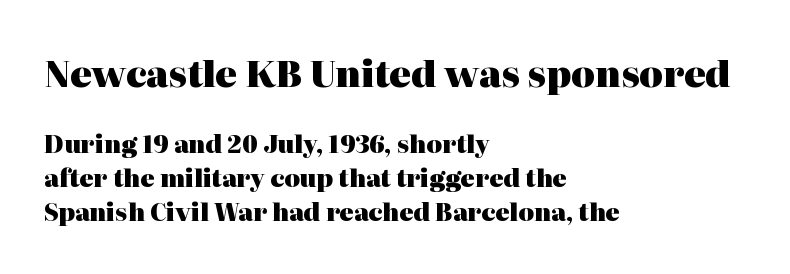
Nothing unusual about the tracking: characters are spaced as the font intends. Serifs: yes, visible at the terminals of the letterforms. This rendering uses left alignment, leaving the right contour irregular. These lines carry a lot of weight — the face is fully bold. You could not count columns in this text — the font is proportionally spaced.
